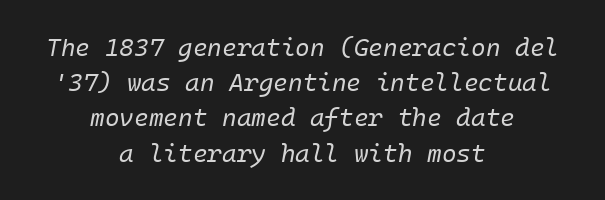
{"italic": "yes", "lean": "right", "slant_degrees": 10, "bold": "no", "underline": "no", "align": "center", "line_spacing": "normal", "line_spacing_ratio": 1.41, "letter_spacing": "normal", "letter_spacing_em": 0.0, "glyph_px": 25}
